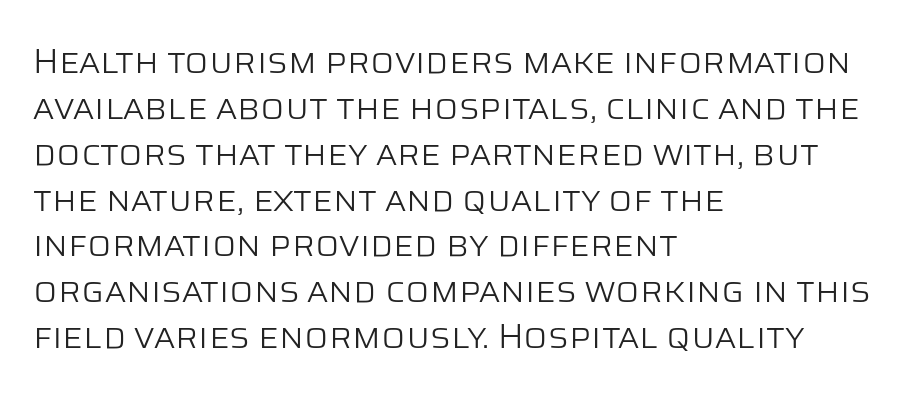
Compared with a centered layout, this one pins lines to the left instead. Character widths vary here, with narrow letters taking less room than wide ones. The block of text has a typical density, with ordinary space between rows. Every stem runs plumb, perpendicular to the baseline. The letterforms sit shoulder to shoulder at normal distance. Weight class: somewhere from thin through regular.
